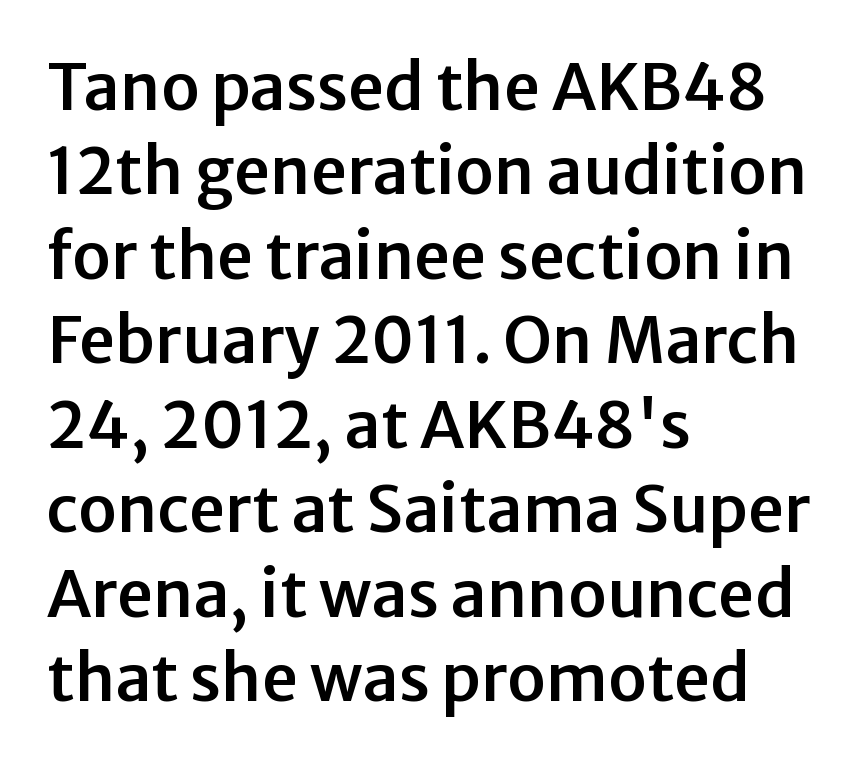
The image shows 64 px sans-serif type, upright; set left-aligned, normal line spacing (1.32x), normal letter spacing, not underlined; low stroke contrast and a medium x-height.
